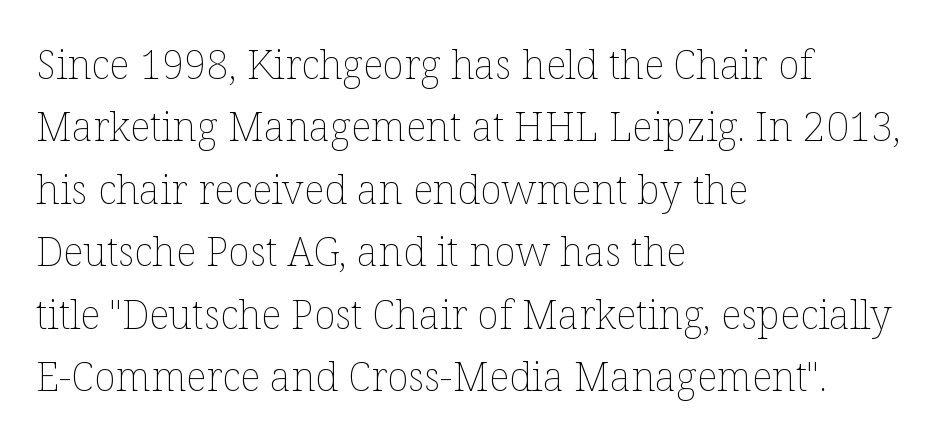
The image shows 40 px thin type, upright; set left-aligned, normal line spacing (1.56x), normal letter spacing, not underlined; low stroke contrast and a medium x-height.
